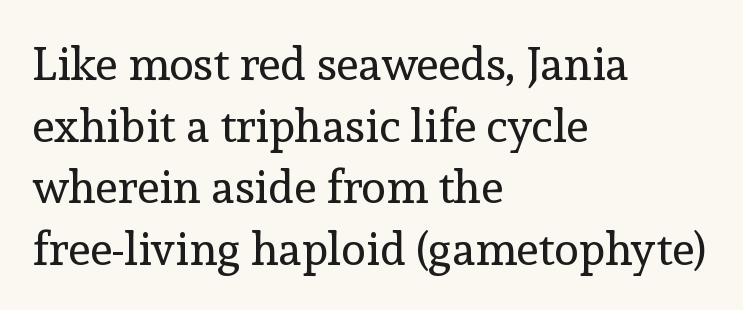
{"serif": "yes", "italic": "no", "bold": "no", "weight": "regular", "width": "normal", "x_height": "medium", "monospaced": "no", "underline": "no", "align": "left", "line_spacing": "normal", "line_spacing_ratio": 1.34, "letter_spacing": "normal", "letter_spacing_em": 0.0, "glyph_px": 46}
